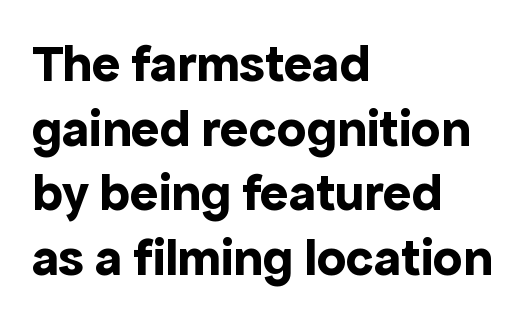
Just letters on the line, the space beneath them empty. Italic? Not at all — the glyphs are vertical. Visually the block forms a straight wall on the left and a jagged coastline on the right. The face used here has the dense, thick strokes of a bold. Default kerning and tracking; the words read as compact shapes.
